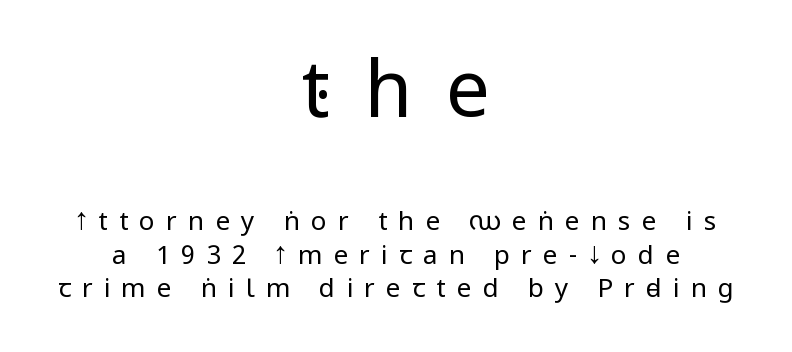
Q: Is the text bold? A: No.
Q: Is the text italic (slanted)? A: No, it is upright.
Q: Is the typeface a serif or a sans-serif typeface? A: Sans-serif.
Q: Is the text underlined? A: No.
Q: How is the paragraph aligned? A: Centered.
Q: Is the spacing between letters normal or unusually wide? A: Unusually wide.
Q: Is the spacing between lines tight, normal or loose? A: Normal.
Q: Which block of text is set in a larger size, the first (top) or the second (bottom)? A: The first (top) one.
Q: Width (condensed, normal, or wide)? A: Condensed.
Q: Stroke contrast? A: Low.
Q: x-height? A: Large.
Q: Monospaced? A: No.
